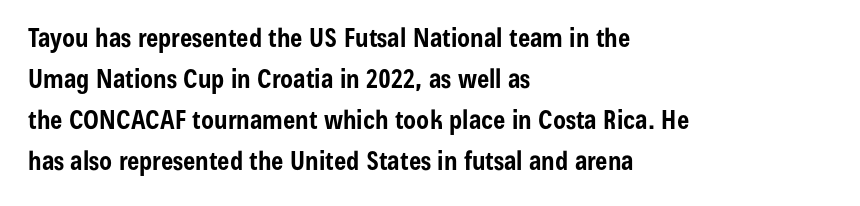
Q: Is the text bold? A: Yes.
Q: Is the text italic (slanted)? A: No, it is upright.
Q: Is the text underlined? A: No.
Q: How is the paragraph aligned? A: Left-aligned.
Q: Is the spacing between letters normal or unusually wide? A: Normal.
Q: Is the spacing between lines tight, normal or loose? A: Normal.
